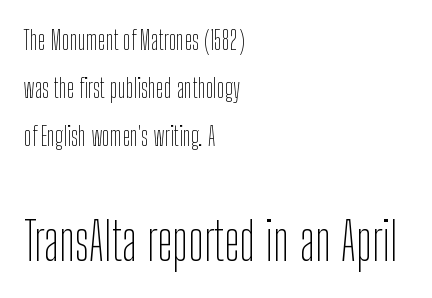
{"serif": "no", "italic": "no", "bold": "no", "weight": "thin", "width": "condensed", "stroke_contrast": "low", "x_height": "medium", "monospaced": "no", "underline": "no", "align": "left", "line_spacing_ratio": 1.84, "letter_spacing": "normal", "letter_spacing_em": 0.0, "larger_block": "second", "size_ratio": 2.0, "glyph_px": 52}
